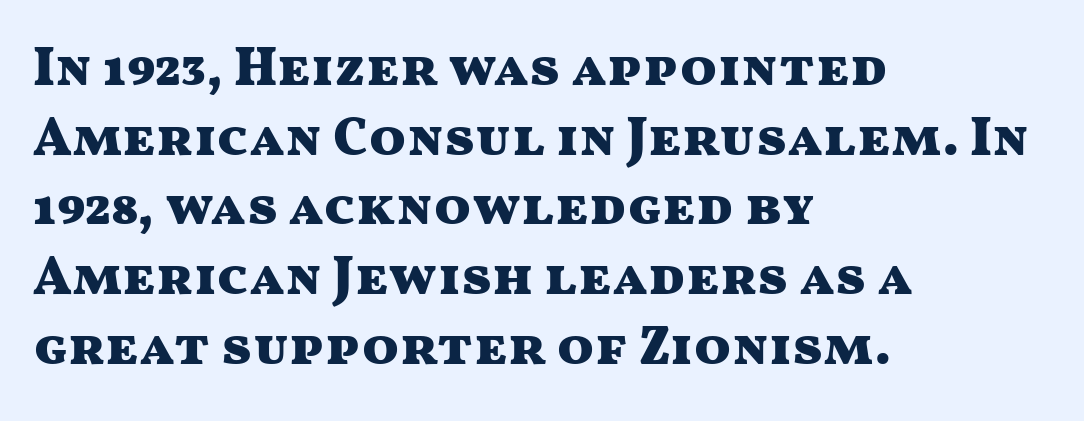
{"serif": "no", "italic": "no", "bold": "yes", "weight": "heavy", "width": "wide", "stroke_contrast": "medium", "x_height": "medium", "monospaced": "no", "underline": "no", "align": "left", "line_spacing": "normal", "line_spacing_ratio": 1.29, "letter_spacing": "normal", "letter_spacing_em": 0.0, "glyph_px": 54}
